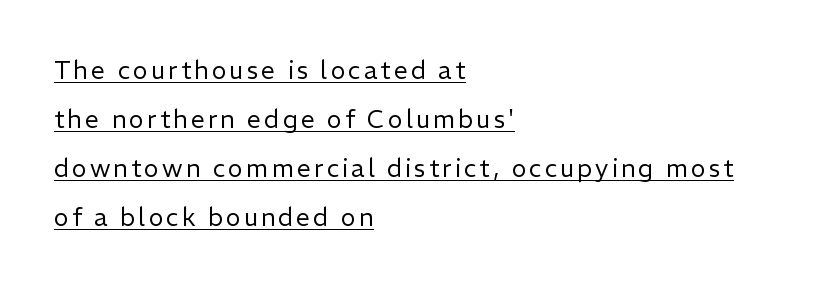
Somebody hit Ctrl+U on this one — the words are underlined. Left-aligned paragraph, ragged on the right. Rows of type keep a wide berth in the vertical direction. The lettering stays uniformly vertical, giving the passage a roman look.
